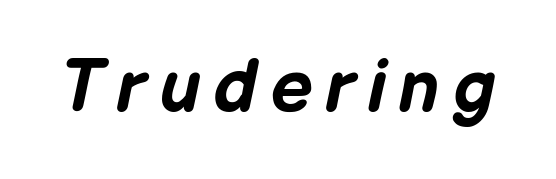
The rendering uses a bold face; every stroke is thick and dark. Notice how the stems are inclined rather than vertical — that's the hallmark of italics. A bare baseline throughout the passage. Character widths vary here, with narrow letters taking less room than wide ones.
